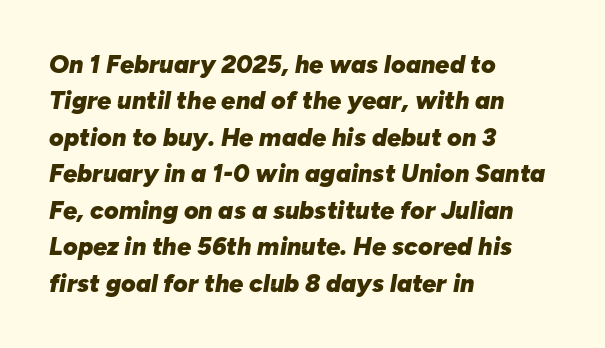
The image shows 25 px bold type, italic (leaning right); set left-aligned, normal line spacing (1.46x), normal letter spacing, not underlined.
